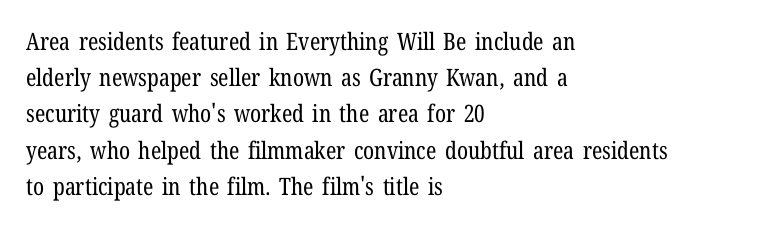
Q: Is the text bold? A: No.
Q: Is the text italic (slanted)? A: No, it is upright.
Q: Is the text underlined? A: No.
Q: How is the paragraph aligned? A: Left-aligned.
Q: Is the spacing between letters normal or unusually wide? A: Normal.
Q: Is the spacing between lines tight, normal or loose? A: Normal.
